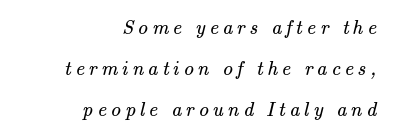
Q: Is the text bold? A: No.
Q: Is the text underlined? A: No.
Q: How is the paragraph aligned? A: Right-aligned.
Q: Is the spacing between letters normal or unusually wide? A: Unusually wide.
Q: Is the spacing between lines tight, normal or loose? A: Loose.
